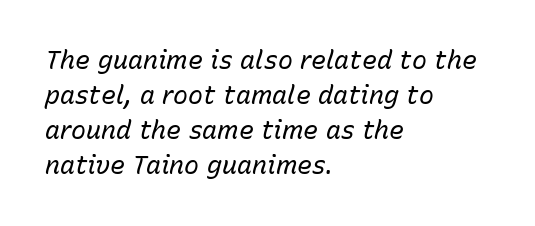
Q: Is the text bold? A: No.
Q: Is the text italic (slanted)? A: Yes, it leans right by about 15 degrees.
Q: Is the text underlined? A: No.
Q: How is the paragraph aligned? A: Left-aligned.
Q: Is the spacing between letters normal or unusually wide? A: Normal.
Q: Is the spacing between lines tight, normal or loose? A: Normal.
